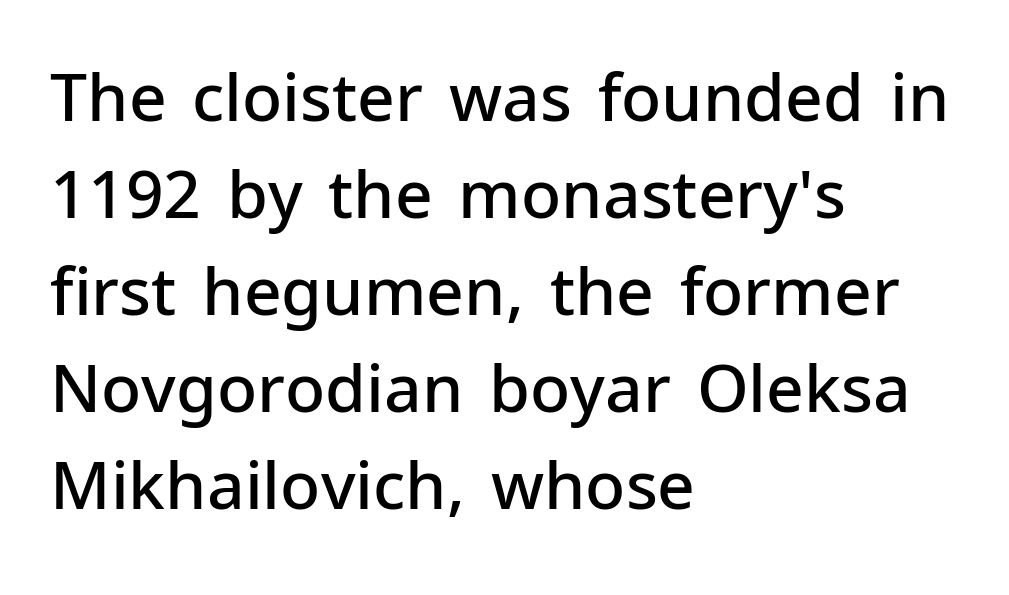
{"serif": "no", "italic": "no", "bold": "semi", "weight": "semibold", "width": "normal", "stroke_contrast": "low", "x_height": "medium", "monospaced": "no", "underline": "no", "align": "left", "line_spacing": "normal", "line_spacing_ratio": 1.47, "letter_spacing": "normal", "letter_spacing_em": 0.0, "glyph_px": 66}
